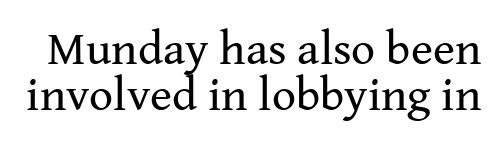
The image shows 47 px regular-weight serif type, upright; set tight line spacing (0.98x), normal letter spacing, not underlined; medium stroke contrast and a medium x-height.
